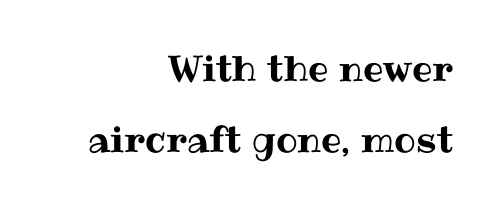
Q: Is the text italic (slanted)? A: No, it is upright.
Q: Is the text underlined? A: No.
Q: How is the paragraph aligned? A: Right-aligned.
Q: Is the spacing between letters normal or unusually wide? A: Normal.
Q: Is the spacing between lines tight, normal or loose? A: Loose.
Q: Width (condensed, normal, or wide)? A: Normal.
Q: Stroke contrast? A: Medium.
Q: x-height? A: Medium.
Q: Monospaced? A: No.
